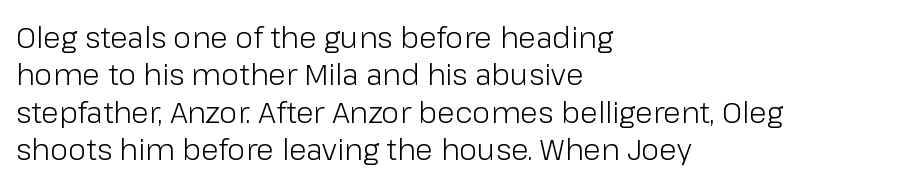
The image shows 29 px light sans-serif type, upright; set left-aligned, normal line spacing (1.29x), normal letter spacing, not underlined; low stroke contrast and a medium x-height.
